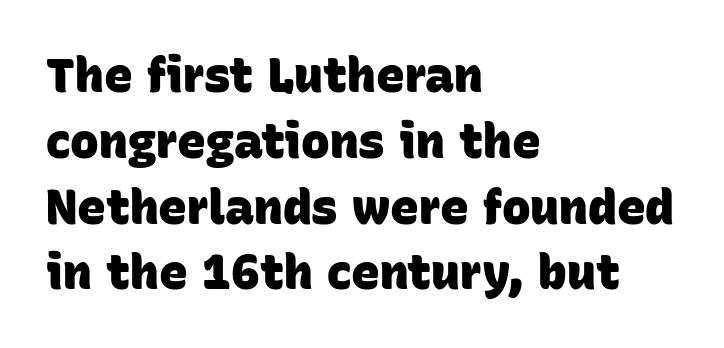
You could call the tracking neutral — neither tight nor loose. Line spacing here is normal. The lines in this sample share a left origin and differ only in where they stop. These lines carry a lot of weight — the face is fully bold.
